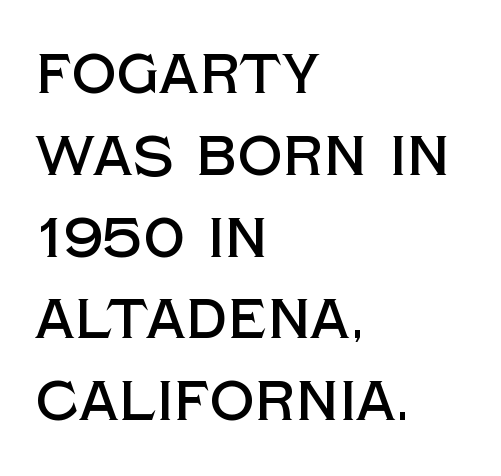
Q: Is the text italic (slanted)? A: No, it is upright.
Q: Is the typeface a serif or a sans-serif typeface? A: Sans-serif.
Q: Is the text underlined? A: No.
Q: How is the paragraph aligned? A: Left-aligned.
Q: Is the spacing between letters normal or unusually wide? A: Normal.
Q: Is the spacing between lines tight, normal or loose? A: Normal.
Q: Width (condensed, normal, or wide)? A: Normal.
Q: x-height? A: Large.
Q: Monospaced? A: No.
